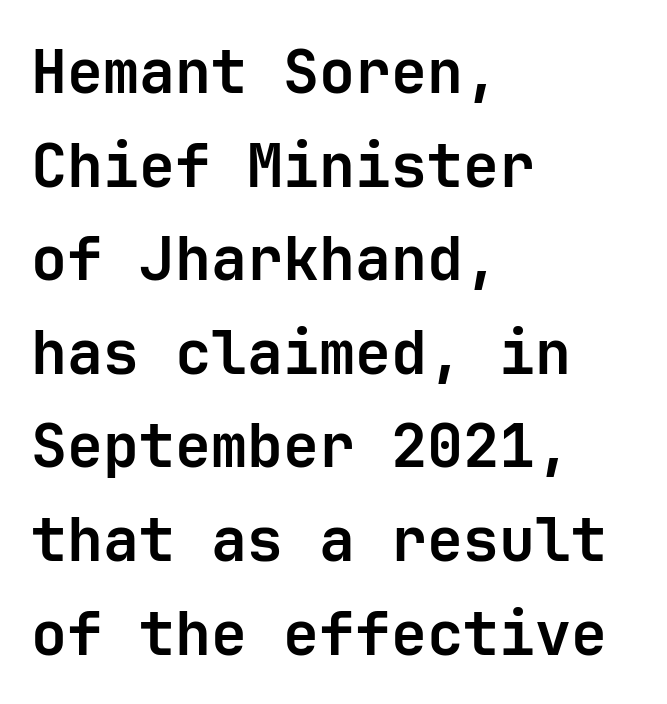
{"serif": "no", "italic": "no", "bold": "yes", "weight": "bold", "width": "normal", "stroke_contrast": "low", "x_height": "medium", "monospaced": "yes", "underline": "no", "align": "left", "line_spacing": "normal", "line_spacing_ratio": 1.56, "letter_spacing": "normal", "letter_spacing_em": 0.0, "glyph_px": 60}
